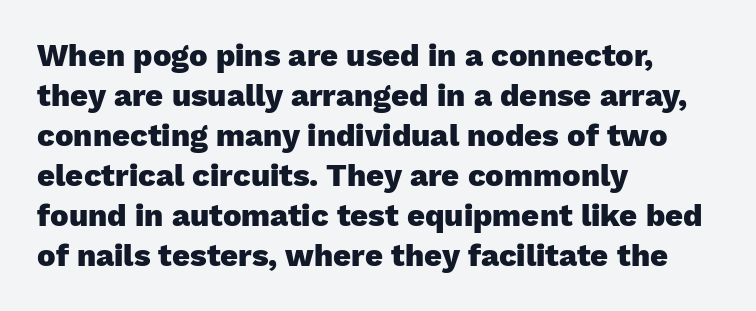
Are there feet on the stems? There aren't — it's a sans. Every row of glyphs begins at an identical x-position on the left. Nobody touched the tracking dial on this one. The letters are bold, with thick, heavy strokes.
